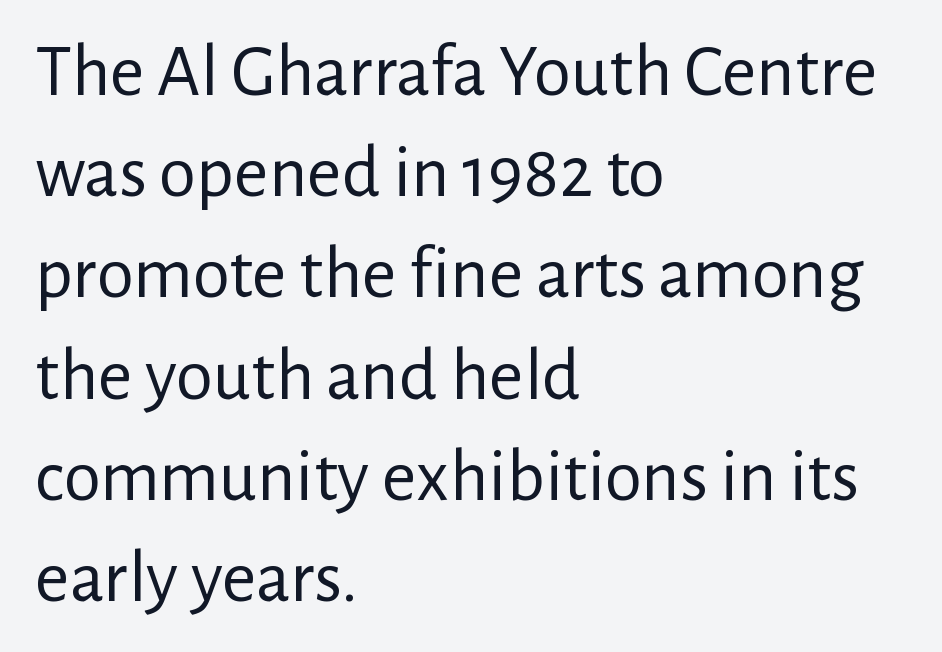
{"serif": "no", "italic": "no", "bold": "no", "weight": "regular", "width": "normal", "stroke_contrast": "low", "x_height": "medium", "monospaced": "no", "underline": "no", "align": "left", "line_spacing": "normal", "line_spacing_ratio": 1.35, "letter_spacing": "normal", "letter_spacing_em": 0.0, "glyph_px": 75}
